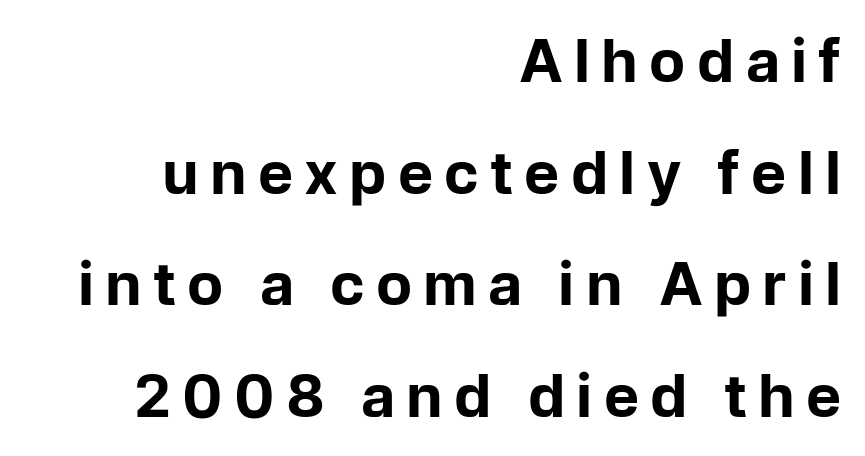
Check the space under the baseline: it is left empty. Students, this is bold: see how much ink each stroke carries. Note: no serifs on the glyphs. Ascenders rise straight up at ninety degrees.
